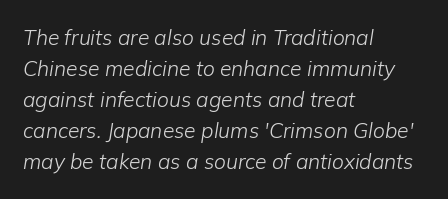
Q: Is the text bold? A: No.
Q: Is the text italic (slanted)? A: Yes, it leans right by about 9 degrees.
Q: Is the text underlined? A: No.
Q: How is the paragraph aligned? A: Left-aligned.
Q: Is the spacing between letters normal or unusually wide? A: Normal.
Q: Is the spacing between lines tight, normal or loose? A: Normal.
